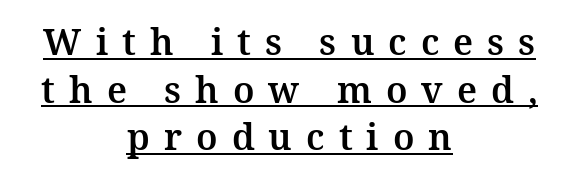
This is underlined copy, the kind a proofreader might mark for attention. Yep, those are serifs on the letters. The specimen reads as upright at a glance. Observe the wide spacing: letters keep a clear distance from each other. Leading matches the norm, producing a regular column.
